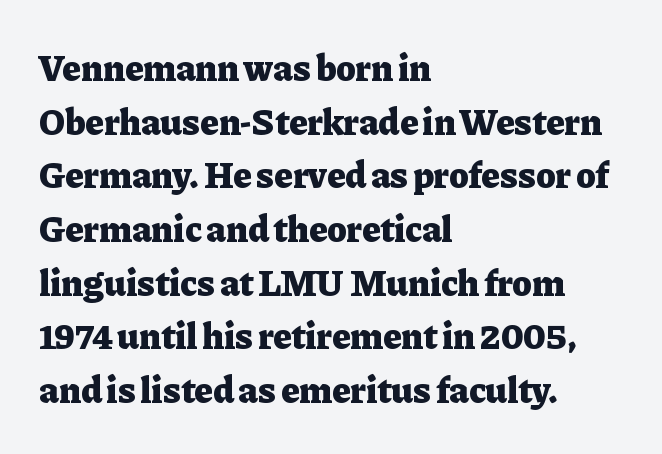
Summary of weight: heavy, a full bold. Ascenders rise straight up at ninety degrees. Visually the block forms a straight wall on the left and a jagged coastline on the right. The horizontal fit of the characters is conventional and even.
